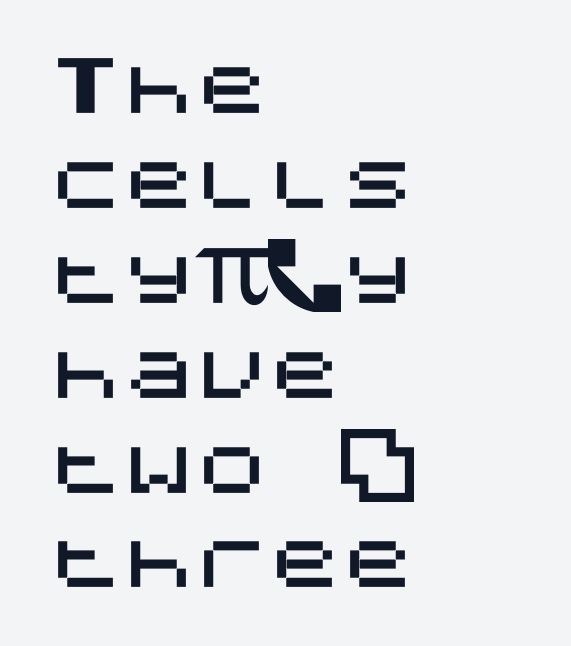
{"serif": "no", "italic": "no", "width": "normal", "stroke_contrast": "medium", "x_height": "large", "underline": "no", "align": "left", "line_spacing": "normal", "line_spacing_ratio": 1.3, "letter_spacing": "normal", "letter_spacing_em": 0.0, "glyph_px": 73}
